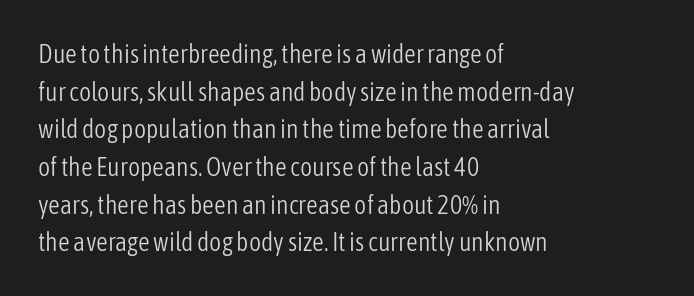
The image shows 26 px text type, upright; set left-aligned, normal line spacing (1.45x), normal letter spacing, not underlined.
